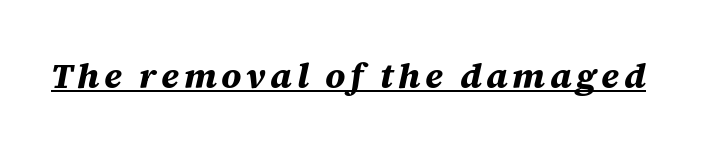
The image shows 35 px bold type, italic (leaning right); set underlined; medium stroke contrast and a large x-height.
